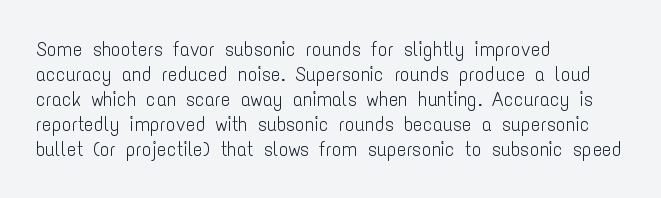
Q: Is the text bold? A: No.
Q: Is the text italic (slanted)? A: No, it is upright.
Q: Is the text underlined? A: No.
Q: How is the paragraph aligned? A: Left-aligned.
Q: Is the spacing between letters normal or unusually wide? A: Normal.
Q: Is the spacing between lines tight, normal or loose? A: Normal.
